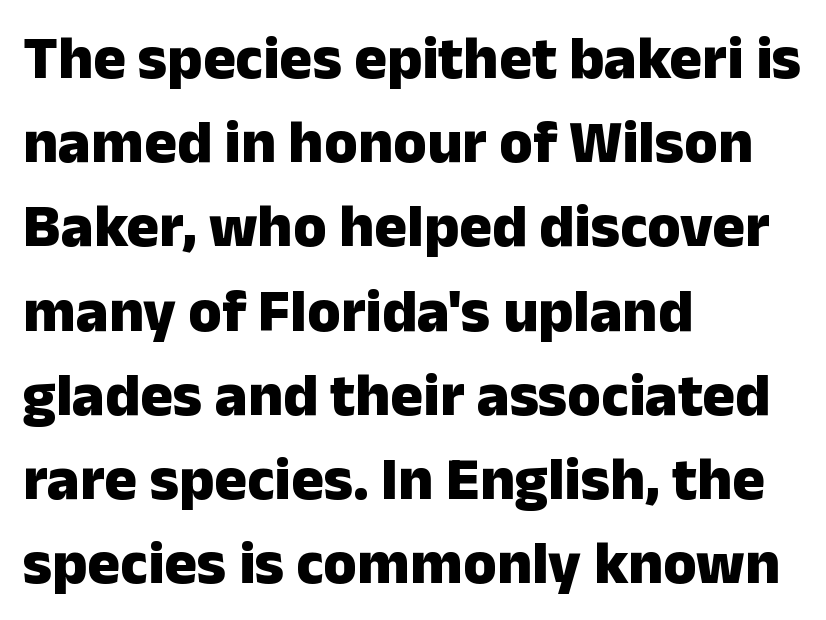
Q: Is the text bold? A: Yes.
Q: Is the text italic (slanted)? A: No, it is upright.
Q: Is the typeface a serif or a sans-serif typeface? A: Sans-serif.
Q: Is the text underlined? A: No.
Q: How is the paragraph aligned? A: Left-aligned.
Q: Is the spacing between letters normal or unusually wide? A: Normal.
Q: Is the spacing between lines tight, normal or loose? A: Normal.
Q: Width (condensed, normal, or wide)? A: Normal.
Q: Stroke contrast? A: Low.
Q: x-height? A: Medium.
Q: Monospaced? A: No.
